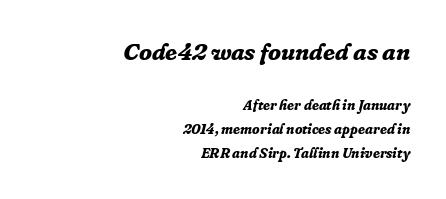
Q: Is the text bold? A: Yes.
Q: Is the text italic (slanted)? A: Yes, it leans right by about 16 degrees.
Q: Is the text underlined? A: No.
Q: How is the paragraph aligned? A: Right-aligned.
Q: Is the spacing between letters normal or unusually wide? A: Normal.
Q: Which block of text is set in a larger size, the first (top) or the second (bottom)? A: The first (top) one.
